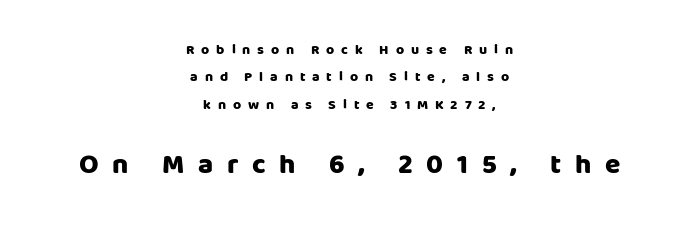
The image shows 28 px heavy sans-serif type, upright; set centered, loose line spacing (1.95x), unusually wide letter spacing (+0.49 em), not underlined; the second (bottom) block is 2.0x larger; low stroke contrast and a large x-height.
